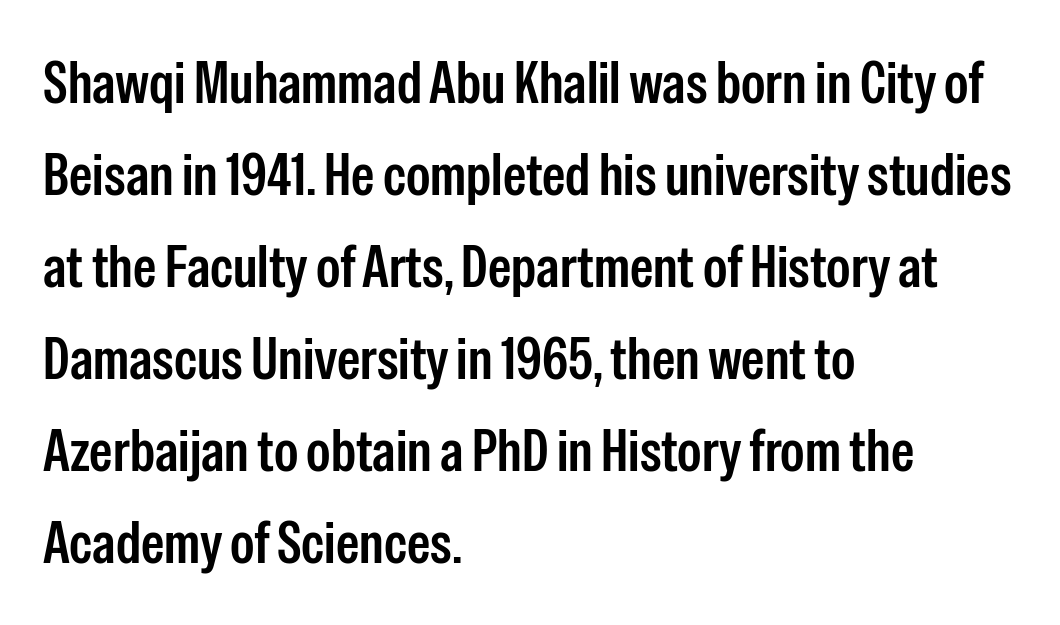
The image shows 59 px semibold, condensed sans-serif type, upright; set left-aligned, normal line spacing (1.56x), normal letter spacing, not underlined; low stroke contrast and a medium x-height.
